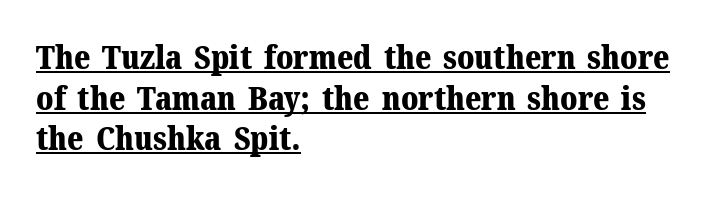
Q: Is the text bold? A: Yes.
Q: Is the text italic (slanted)? A: No, it is upright.
Q: Is the typeface a serif or a sans-serif typeface? A: Serif.
Q: Is the text underlined? A: Yes.
Q: How is the paragraph aligned? A: Left-aligned.
Q: Is the spacing between letters normal or unusually wide? A: Normal.
Q: Width (condensed, normal, or wide)? A: Normal.
Q: Stroke contrast? A: Medium.
Q: x-height? A: Medium.
Q: Monospaced? A: No.
